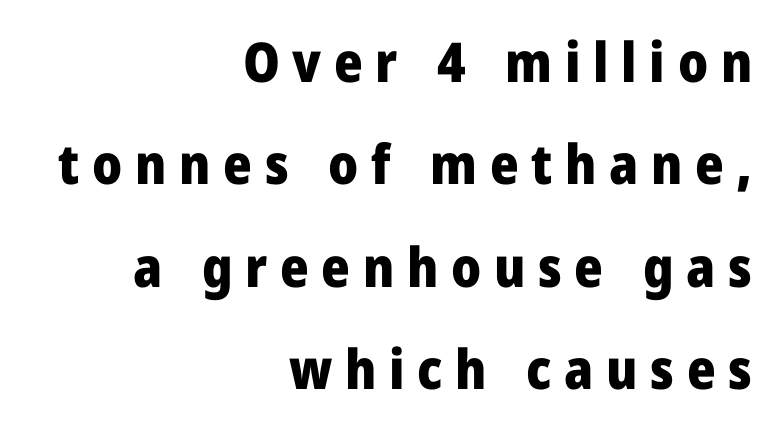
Looks like regular typesetting: each glyph gets only the width it needs. Is there any slant? The stems are plumb. Descenders hang freely into open space. What stands out about the letter spacing? Its width — letters are far apart.
